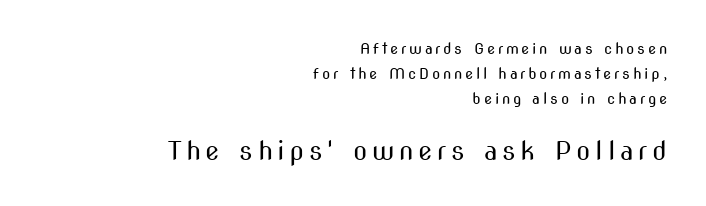
The image shows 26 px text type, upright; set right-aligned, normal line spacing (1.67x), not underlined; the second (bottom) block is 1.73x larger.
